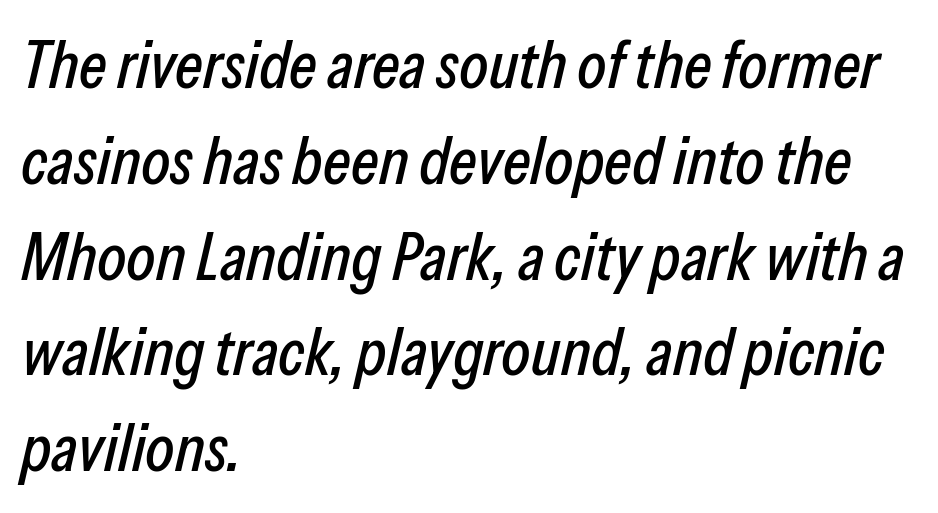
The image shows 67 px condensed type, italic (leaning right); set left-aligned, normal line spacing (1.43x), normal letter spacing, not underlined; low stroke contrast and a medium x-height.
